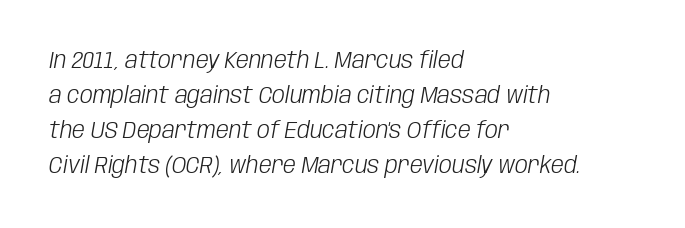
The image shows 23 px text type, italic (leaning right); set left-aligned, normal line spacing (1.52x), normal letter spacing, not underlined.
